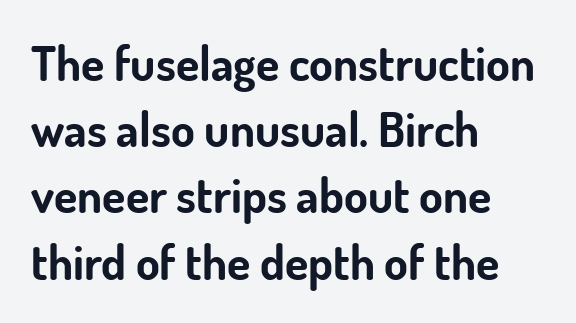
Q: Is the text bold? A: Yes.
Q: Is the text italic (slanted)? A: No, it is upright.
Q: Is the typeface a serif or a sans-serif typeface? A: Sans-serif.
Q: Is the text underlined? A: No.
Q: How is the paragraph aligned? A: Left-aligned.
Q: Is the spacing between letters normal or unusually wide? A: Normal.
Q: Is the spacing between lines tight, normal or loose? A: Normal.
Q: Width (condensed, normal, or wide)? A: Normal.
Q: Stroke contrast? A: Low.
Q: x-height? A: Small.
Q: Monospaced? A: No.
